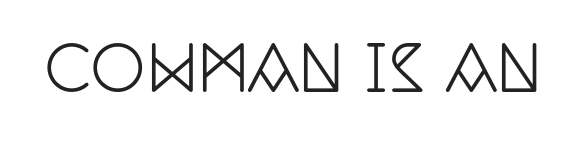
The image shows 61 px condensed serif type, upright; set normal letter spacing, not underlined; low stroke contrast and a large x-height.
